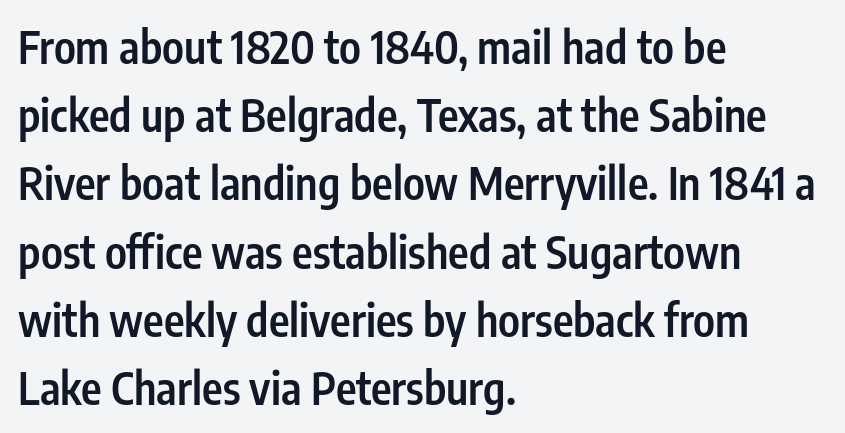
The image shows 44 px semibold, condensed sans-serif type, upright; set left-aligned, normal line spacing (1.55x), normal letter spacing, not underlined; low stroke contrast and a medium x-height.
